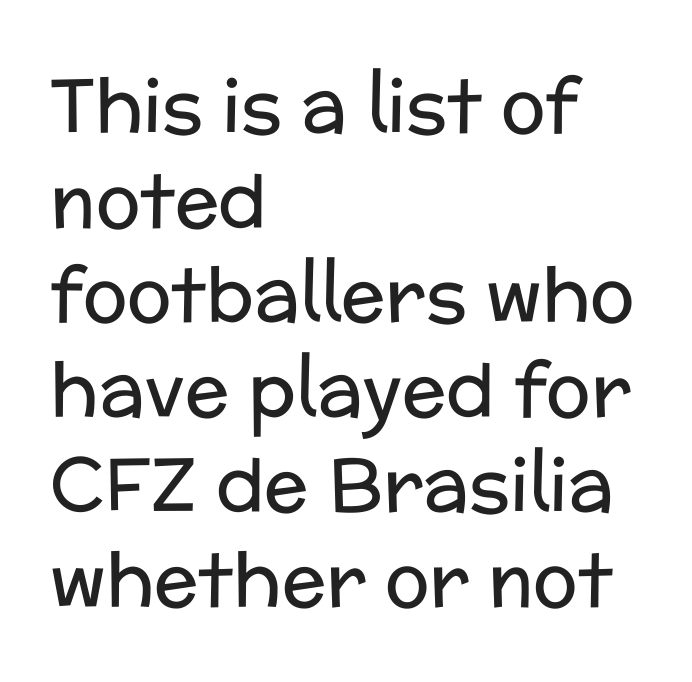
Q: Is the text bold? A: No.
Q: Is the text italic (slanted)? A: No, it is upright.
Q: Is the typeface a serif or a sans-serif typeface? A: Sans-serif.
Q: Is the text underlined? A: No.
Q: How is the paragraph aligned? A: Left-aligned.
Q: Is the spacing between letters normal or unusually wide? A: Normal.
Q: Is the spacing between lines tight, normal or loose? A: Normal.
Q: Width (condensed, normal, or wide)? A: Normal.
Q: Stroke contrast? A: Low.
Q: x-height? A: Medium.
Q: Monospaced? A: No.
